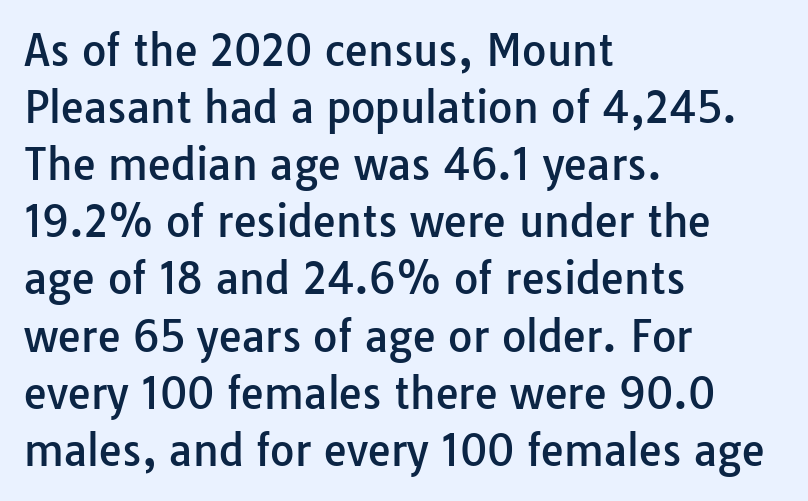
Q: Is the text italic (slanted)? A: No, it is upright.
Q: Is the typeface a serif or a sans-serif typeface? A: Sans-serif.
Q: Is the text underlined? A: No.
Q: How is the paragraph aligned? A: Left-aligned.
Q: Is the spacing between letters normal or unusually wide? A: Normal.
Q: Is the spacing between lines tight, normal or loose? A: Normal.
Q: Width (condensed, normal, or wide)? A: Normal.
Q: Stroke contrast? A: Low.
Q: x-height? A: Medium.
Q: Monospaced? A: No.
